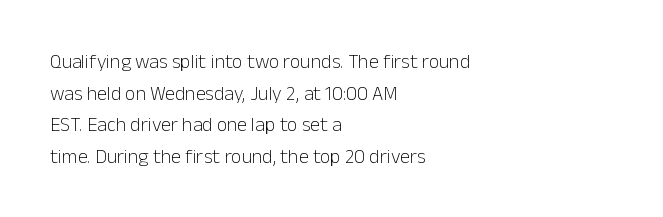
Teacher's note: observe the even left margin — that is flush-left alignment. The passage shown is not underscored anywhere. The rendering uses a moderate line-height, typical for paragraphs. Ascenders rise straight up at ninety degrees. Nobody touched the tracking dial on this one.
